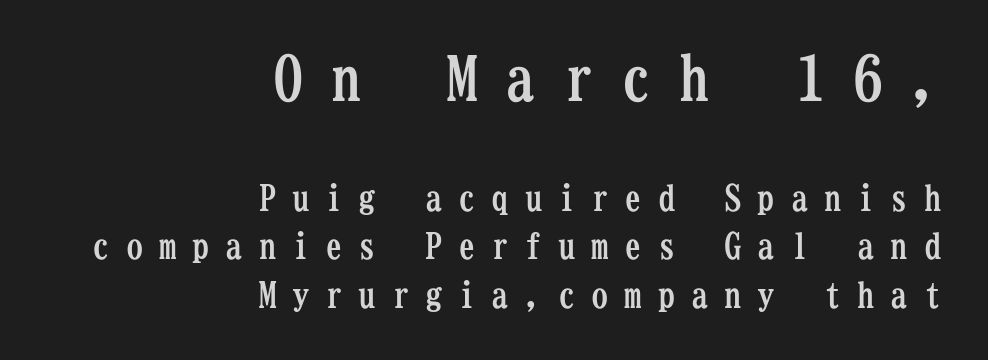
Q: Is the text bold? A: Yes.
Q: Is the text italic (slanted)? A: No, it is upright.
Q: Is the typeface a serif or a sans-serif typeface? A: Serif.
Q: Is the text underlined? A: No.
Q: How is the paragraph aligned? A: Right-aligned.
Q: Is the spacing between letters normal or unusually wide? A: Unusually wide.
Q: Is the spacing between lines tight, normal or loose? A: Normal.
Q: Which block of text is set in a larger size, the first (top) or the second (bottom)? A: The first (top) one.
Q: Width (condensed, normal, or wide)? A: Condensed.
Q: Stroke contrast? A: Low.
Q: x-height? A: Medium.
Q: Monospaced? A: Yes.
